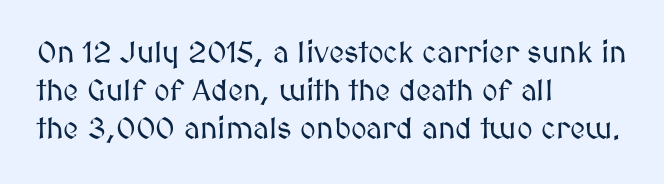
Q: Is the text italic (slanted)? A: No, it is upright.
Q: Is the text underlined? A: No.
Q: How is the paragraph aligned? A: Left-aligned.
Q: Is the spacing between letters normal or unusually wide? A: Normal.
Q: Is the spacing between lines tight, normal or loose? A: Normal.
Q: Width (condensed, normal, or wide)? A: Normal.
Q: Stroke contrast? A: Medium.
Q: x-height? A: Medium.
Q: Monospaced? A: No.
